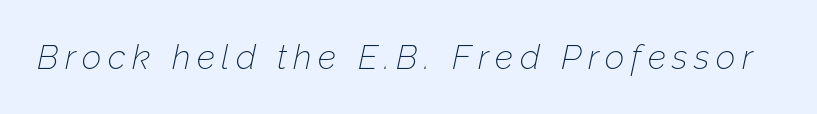
The image shows 34 px thin type, italic (leaning right); set not underlined; low stroke contrast and a medium x-height.
